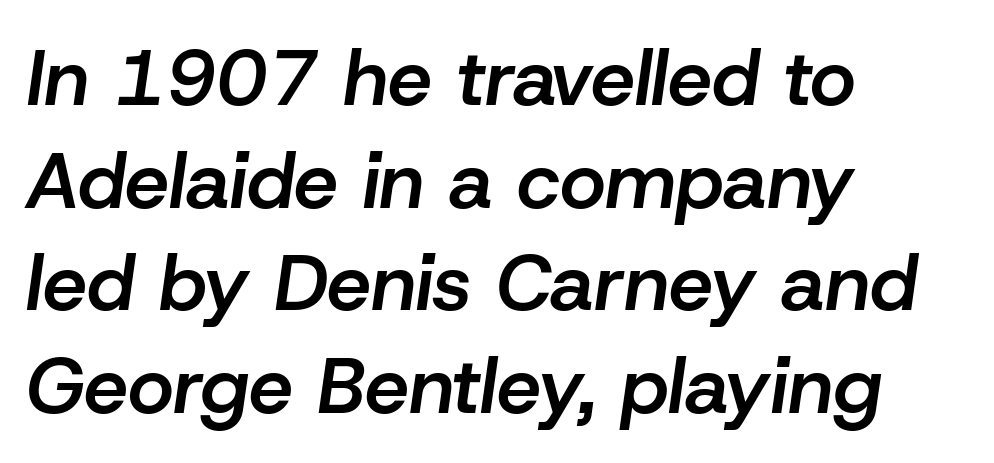
{"italic": "yes", "lean": "right", "slant_degrees": 8, "bold": "semi", "weight": "semibold", "width": "normal", "stroke_contrast": "low", "x_height": "medium", "monospaced": "no", "underline": "no", "align": "left", "line_spacing": "normal", "line_spacing_ratio": 1.3, "letter_spacing": "normal", "letter_spacing_em": 0.0, "glyph_px": 79}
